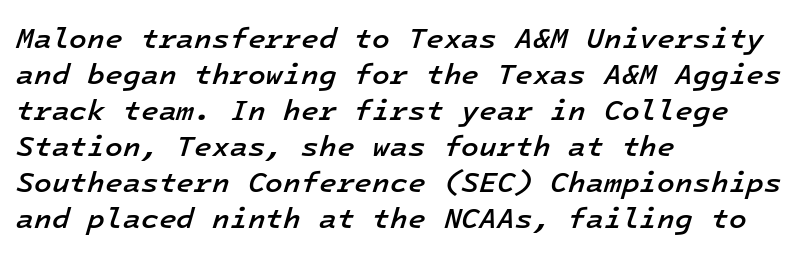
The image shows 29 px semibold type, italic (leaning right), monospaced; set left-aligned, line spacing 1.24x, normal letter spacing, not underlined; low stroke contrast and a medium x-height.
